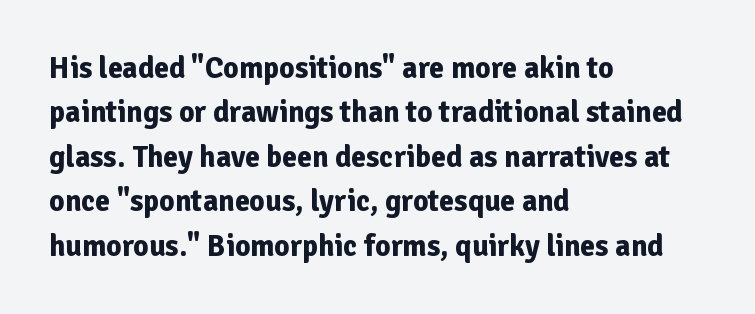
{"serif": "no", "italic": "no", "bold": "yes", "weight": "bold", "width": "normal", "stroke_contrast": "low", "x_height": "medium", "monospaced": "no", "underline": "no", "align": "left", "line_spacing": "normal", "line_spacing_ratio": 1.48, "letter_spacing": "normal", "letter_spacing_em": 0.0, "glyph_px": 30}
